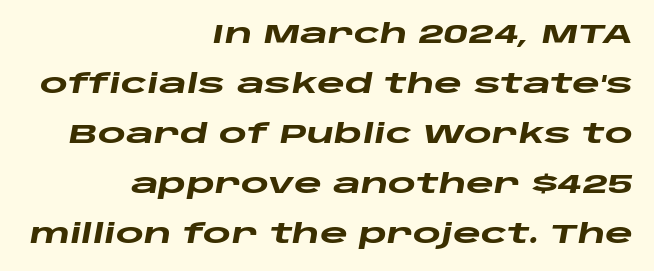
{"italic": "yes", "lean": "right", "slant_degrees": 10, "bold": "yes", "underline": "no", "align": "right", "line_spacing_ratio": 1.85, "letter_spacing": "normal", "letter_spacing_em": 0.0, "glyph_px": 27}
